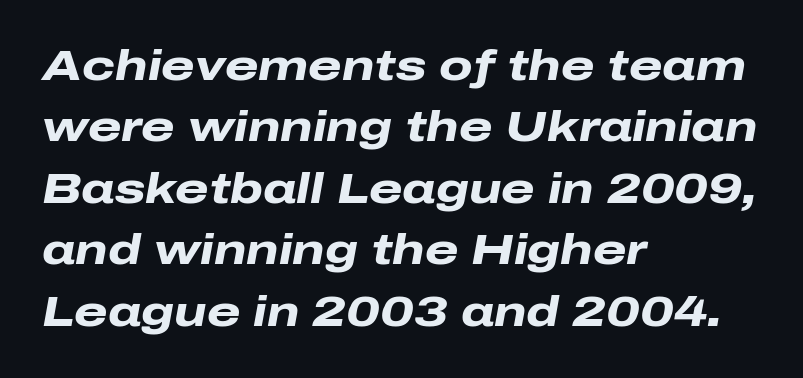
The text block is weighted toward the left margin, trailing off unevenly rightward. Typographic density is high because the face is bold. In terms of leading, this rendering sits right in the middle. Has an underline been added? It has not. Tall strokes in this sample are angled rather than plumb.
